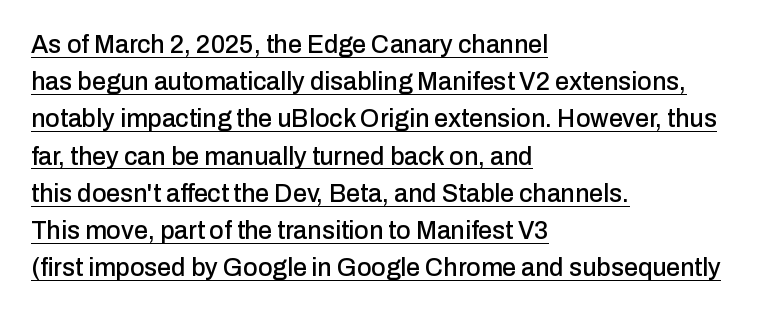
The image shows 25 px text type, upright; set left-aligned, normal line spacing (1.49x), normal letter spacing, underlined.
